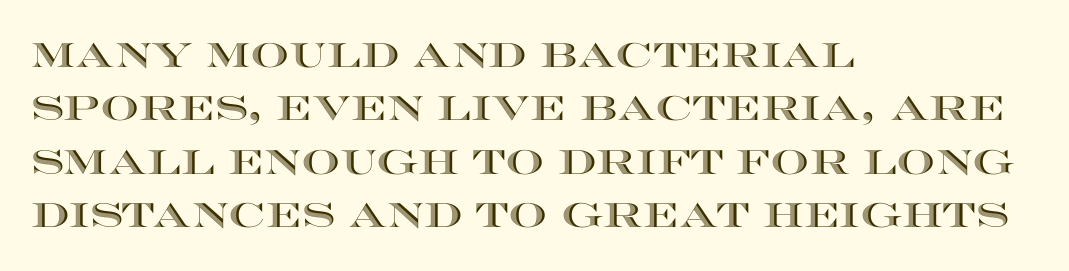
The image shows 34 px wide type, upright; set left-aligned, normal line spacing (1.57x), normal letter spacing, not underlined; a large x-height.
